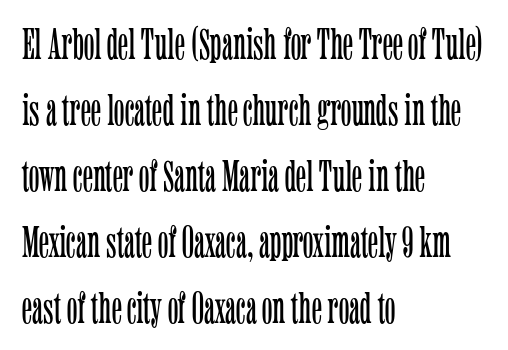
You can tell it's not italic because the verticals are truly vertical. Glyph-to-glyph distance matches everyday printed text. Is this a sans? No — the strokes have serifs. The specimen omits any rule beneath the text block's lines.
